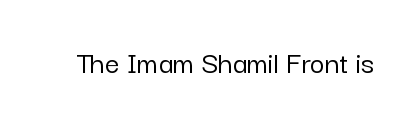
Q: Is the text italic (slanted)? A: No, it is upright.
Q: Is the typeface a serif or a sans-serif typeface? A: Sans-serif.
Q: Is the text underlined? A: No.
Q: Is the spacing between letters normal or unusually wide? A: Normal.
Q: Width (condensed, normal, or wide)? A: Normal.
Q: Stroke contrast? A: Low.
Q: x-height? A: Medium.
Q: Monospaced? A: No.
